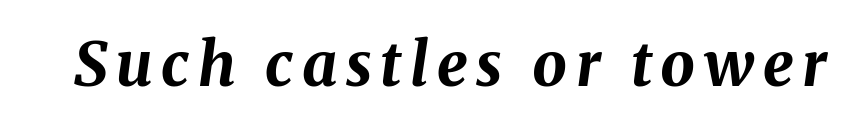
{"italic": "yes", "lean": "right", "slant_degrees": 8, "bold": "yes", "weight": "bold", "width": "normal", "stroke_contrast": "medium", "x_height": "medium", "monospaced": "no", "underline": "no", "glyph_px": 61}
